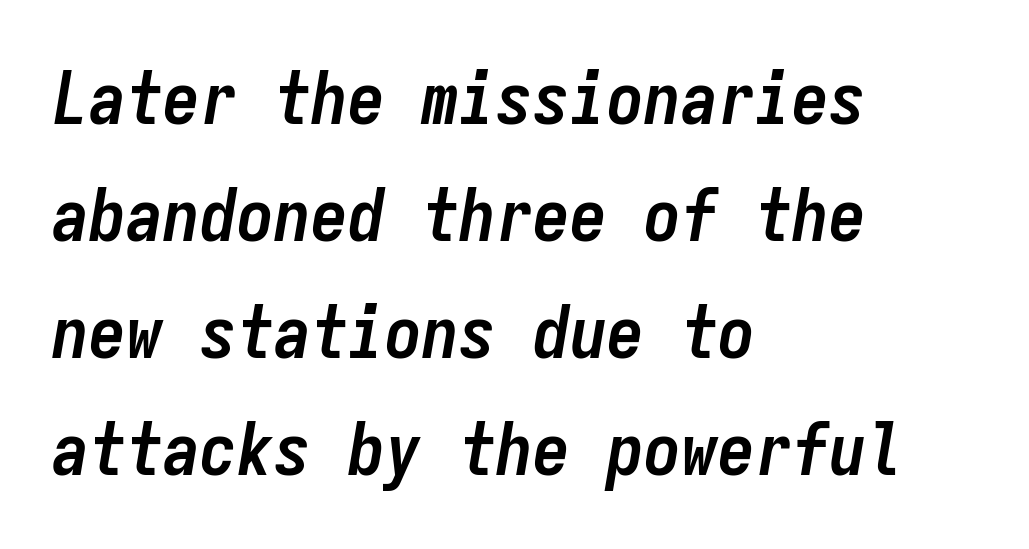
The image shows 74 px semibold, condensed type, italic (leaning right), monospaced; set left-aligned, normal line spacing (1.58x), normal letter spacing, not underlined; low stroke contrast and a medium x-height.
